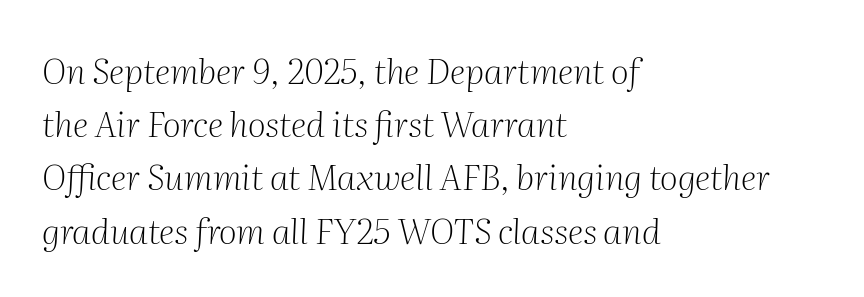
The image shows 35 px light serif type, italic (leaning right); set left-aligned, normal line spacing (1.52x), normal letter spacing, not underlined; medium stroke contrast and a medium x-height.
